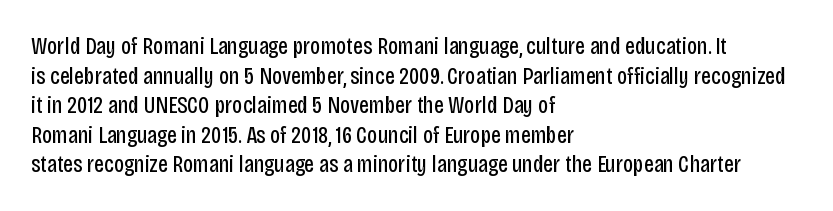
{"italic": "no", "bold": "no", "underline": "no", "align": "left", "line_spacing_ratio": 1.23, "letter_spacing": "normal", "letter_spacing_em": 0.0, "glyph_px": 24}
